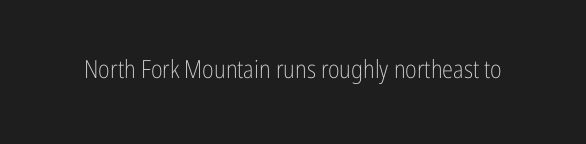
Q: Is the text bold? A: No.
Q: Is the text italic (slanted)? A: No, it is upright.
Q: Is the text underlined? A: No.
Q: Is the spacing between letters normal or unusually wide? A: Normal.
